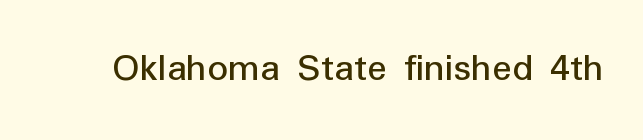
The image shows 41 px regular-weight sans-serif type, upright; set normal letter spacing, not underlined; low stroke contrast and a medium x-height.
